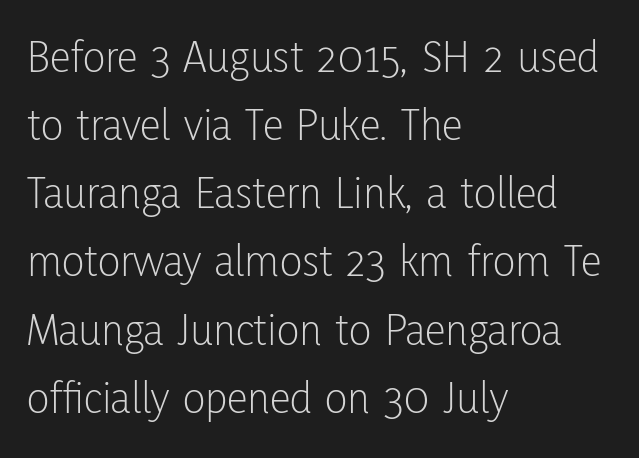
{"serif": "no", "italic": "no", "bold": "no", "weight": "light", "width": "condensed", "stroke_contrast": "low", "x_height": "medium", "monospaced": "no", "underline": "no", "align": "left", "line_spacing": "normal", "line_spacing_ratio": 1.45, "letter_spacing": "normal", "letter_spacing_em": 0.0, "glyph_px": 47}
